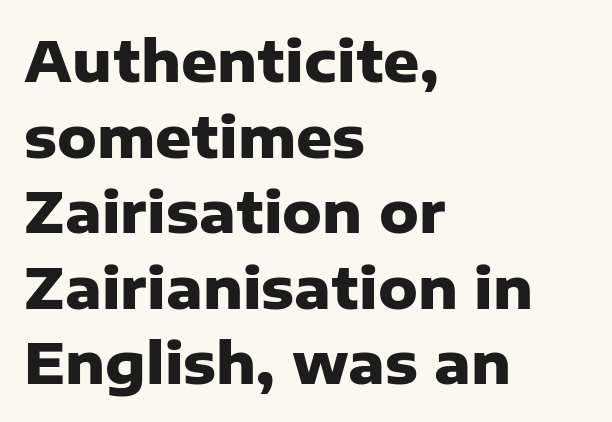
{"serif": "no", "italic": "no", "bold": "yes", "weight": "heavy", "width": "normal", "stroke_contrast": "low", "x_height": "medium", "monospaced": "no", "underline": "no", "align": "left", "line_spacing": "normal", "line_spacing_ratio": 1.35, "letter_spacing": "normal", "letter_spacing_em": 0.0, "glyph_px": 56}
